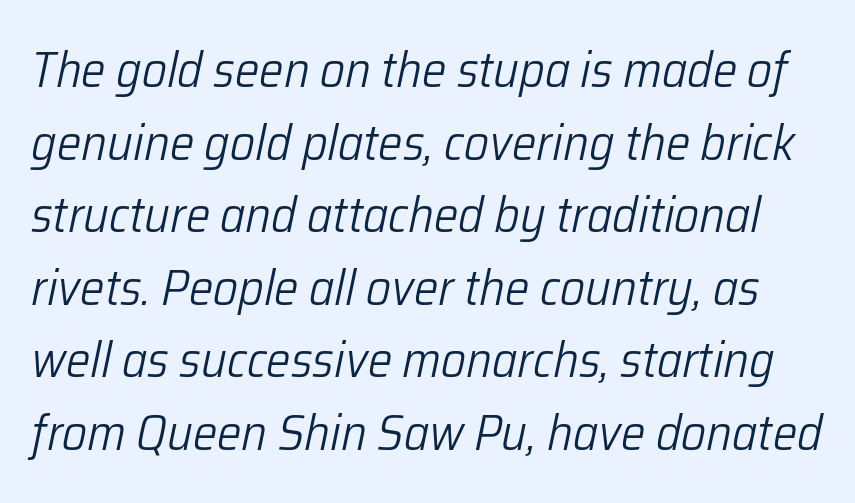
Q: Is the text bold? A: No.
Q: Is the text italic (slanted)? A: Yes, it leans right by about 12 degrees.
Q: Is the text underlined? A: No.
Q: Is the spacing between letters normal or unusually wide? A: Normal.
Q: Is the spacing between lines tight, normal or loose? A: Normal.
Q: Width (condensed, normal, or wide)? A: Normal.
Q: Stroke contrast? A: Low.
Q: x-height? A: Medium.
Q: Monospaced? A: No.
